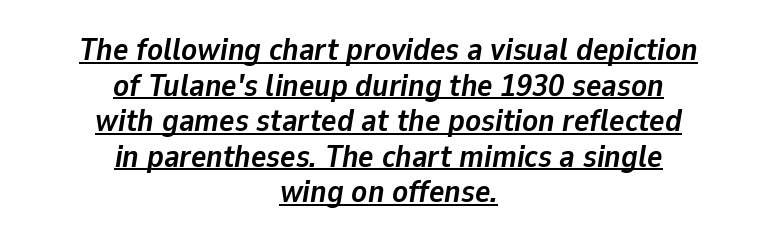
The image shows 32 px semibold type, italic (leaning right); set centered, tight line spacing (1.11x), normal letter spacing, underlined; low stroke contrast and a medium x-height.
